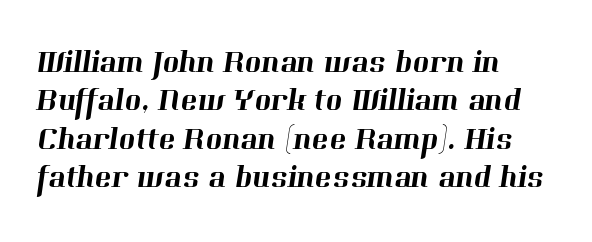
Q: Is the typeface a serif or a sans-serif typeface? A: Serif.
Q: Is the text underlined? A: No.
Q: How is the paragraph aligned? A: Left-aligned.
Q: Is the spacing between letters normal or unusually wide? A: Normal.
Q: Width (condensed, normal, or wide)? A: Normal.
Q: Stroke contrast? A: High.
Q: x-height? A: Medium.
Q: Monospaced? A: No.
